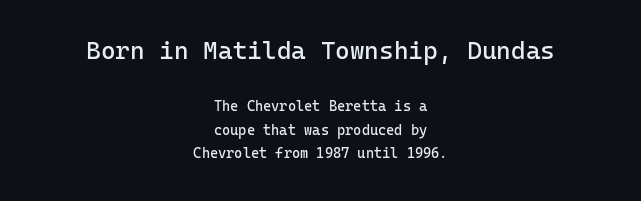
{"italic": "no", "bold": "no", "underline": "no", "align": "center", "line_spacing": "normal", "line_spacing_ratio": 1.66, "letter_spacing": "normal", "letter_spacing_em": 0.0, "larger_block": "first", "size_ratio": 1.79, "glyph_px": 25}
